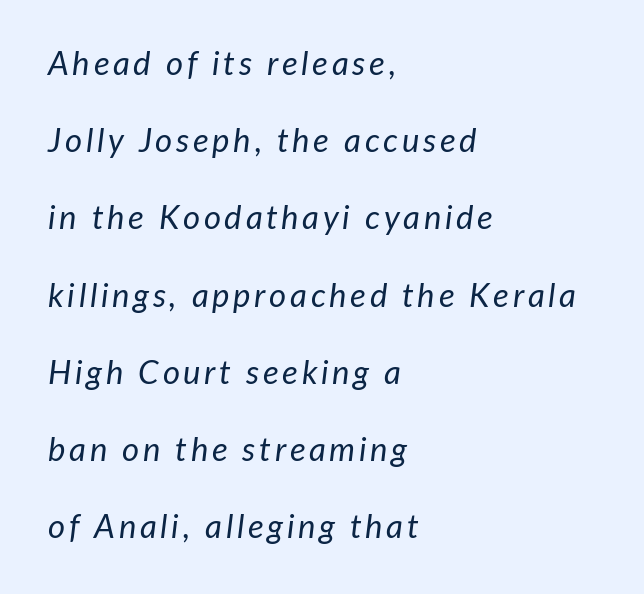
{"italic": "yes", "lean": "right", "slant_degrees": 7, "bold": "no", "weight": "regular", "width": "normal", "stroke_contrast": "low", "x_height": "medium", "monospaced": "no", "underline": "no", "align": "left", "line_spacing": "loose", "line_spacing_ratio": 2.34, "glyph_px": 33}
